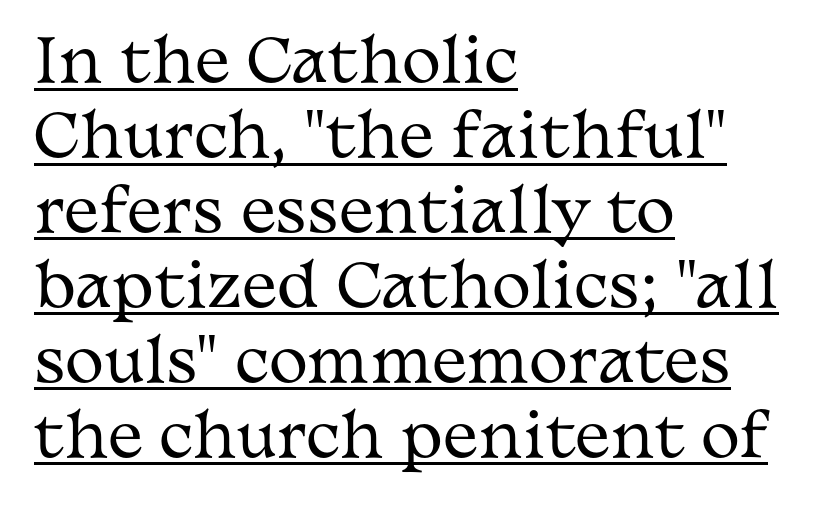
{"serif": "yes", "italic": "no", "bold": "no", "weight": "regular", "width": "wide", "stroke_contrast": "medium", "x_height": "medium", "monospaced": "no", "underline": "yes", "align": "left", "line_spacing": "normal", "line_spacing_ratio": 1.27, "letter_spacing": "normal", "letter_spacing_em": 0.0, "glyph_px": 59}
